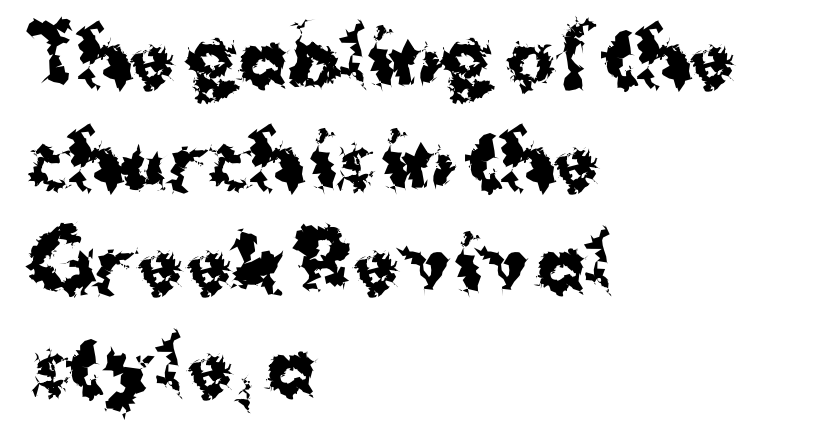
{"serif": "no", "italic": "no", "bold": "yes", "weight": "bold", "width": "normal", "stroke_contrast": "medium", "x_height": "medium", "monospaced": "no", "underline": "no", "align": "left", "line_spacing": "normal", "line_spacing_ratio": 1.39, "letter_spacing": "normal", "letter_spacing_em": 0.0, "glyph_px": 74}
